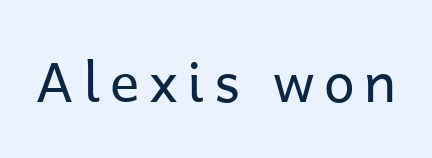
Q: Is the text bold? A: No.
Q: Is the text italic (slanted)? A: No, it is upright.
Q: Is the typeface a serif or a sans-serif typeface? A: Sans-serif.
Q: Is the text underlined? A: No.
Q: Width (condensed, normal, or wide)? A: Normal.
Q: Stroke contrast? A: Low.
Q: x-height? A: Medium.
Q: Monospaced? A: No.
